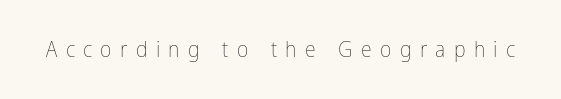
How are the letters spaced? Widely, with obvious added tracking. The letters stand straight up with perfectly vertical stems. The cut favours lightness, reaching ordinary text weight at its darkest. Decoration check: the copy has no underline.
